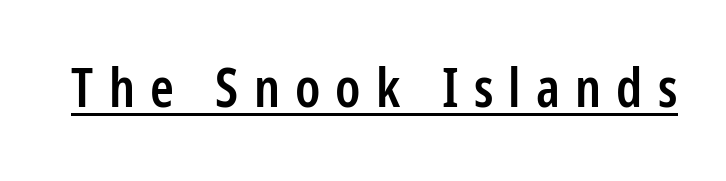
The image shows 54 px semibold, condensed sans-serif type, upright; set unusually wide letter spacing (+0.28 em), underlined; low stroke contrast and a medium x-height.
